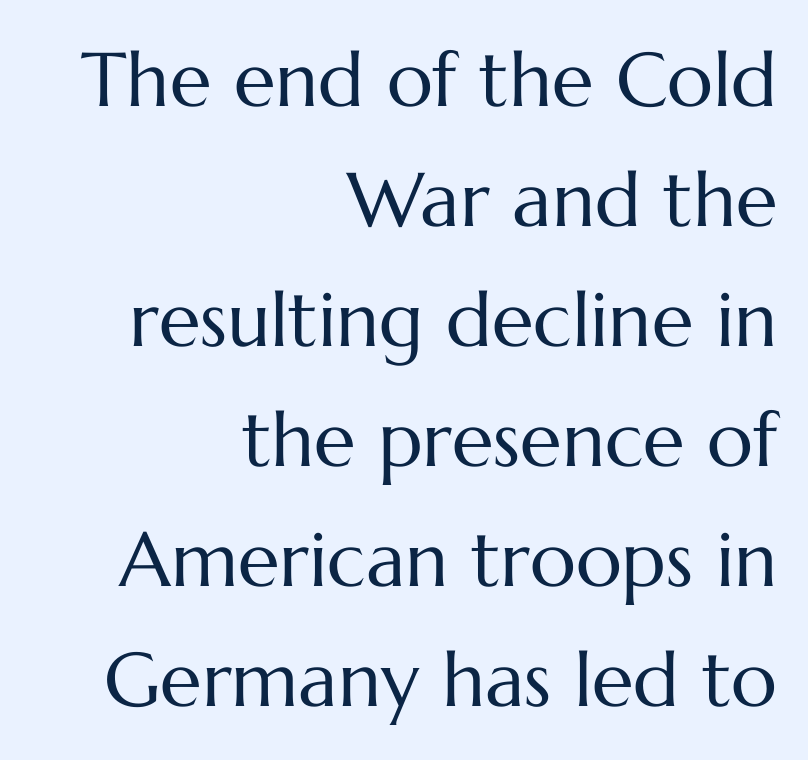
The image shows 76 px regular-weight type, upright; set right-aligned, normal line spacing (1.58x), normal letter spacing, not underlined; medium stroke contrast and a medium x-height.
